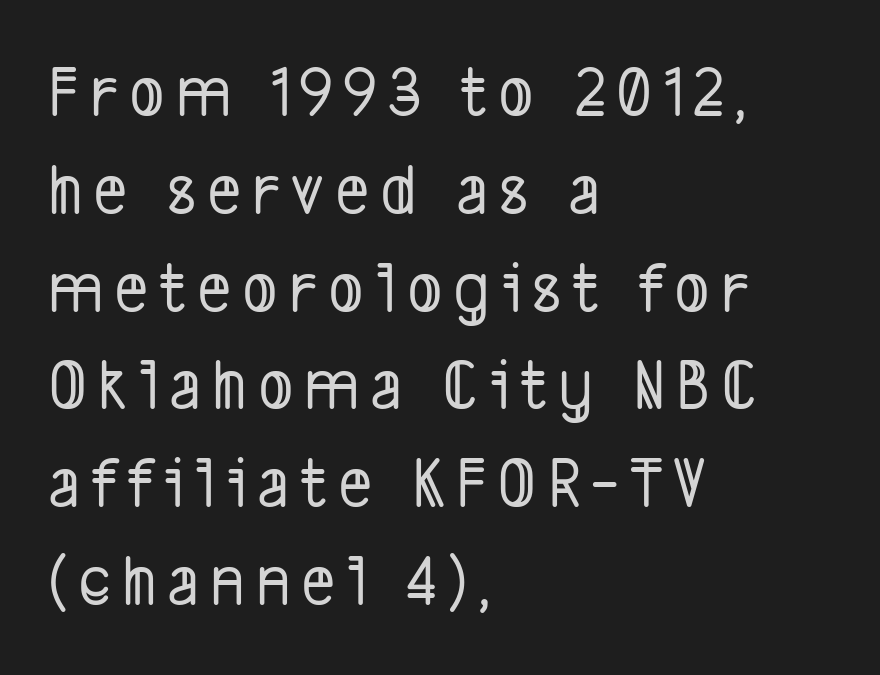
{"serif": "no", "width": "condensed", "stroke_contrast": "low", "x_height": "medium", "monospaced": "no", "underline": "no", "align": "left", "line_spacing": "normal", "line_spacing_ratio": 1.34, "glyph_px": 73}
